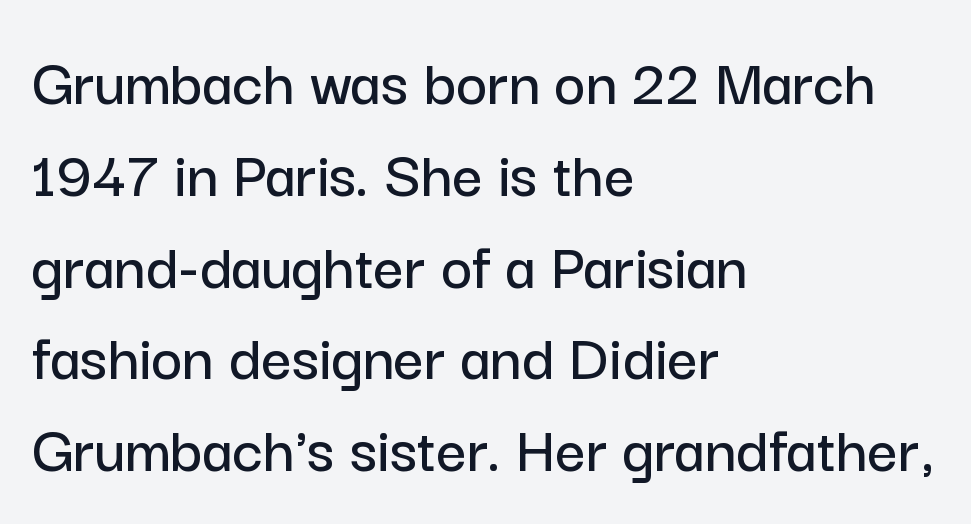
The area under the type is left untouched. The font's upright variant was chosen for this text. The lines in this sample share a left origin and differ only in where they stop. The type is set solid horizontally, with unmodified tracking.
